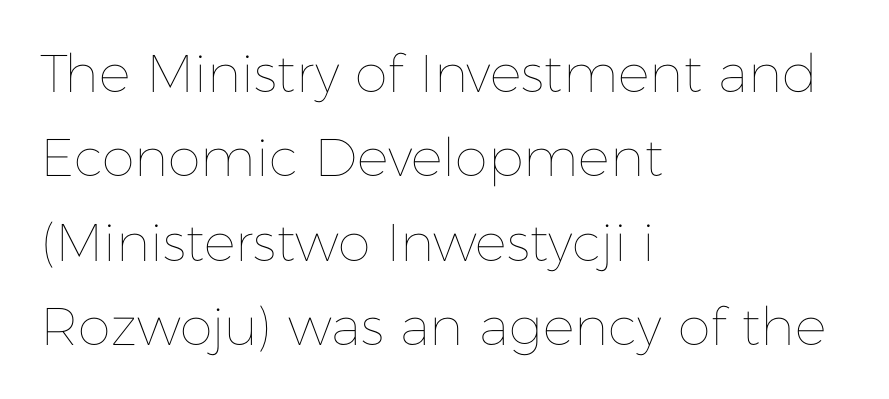
Q: Is the text bold? A: No.
Q: Is the text italic (slanted)? A: No, it is upright.
Q: Is the text underlined? A: No.
Q: How is the paragraph aligned? A: Left-aligned.
Q: Is the spacing between letters normal or unusually wide? A: Normal.
Q: Is the spacing between lines tight, normal or loose? A: Normal.
Q: Width (condensed, normal, or wide)? A: Normal.
Q: Stroke contrast? A: Low.
Q: x-height? A: Medium.
Q: Monospaced? A: No.
